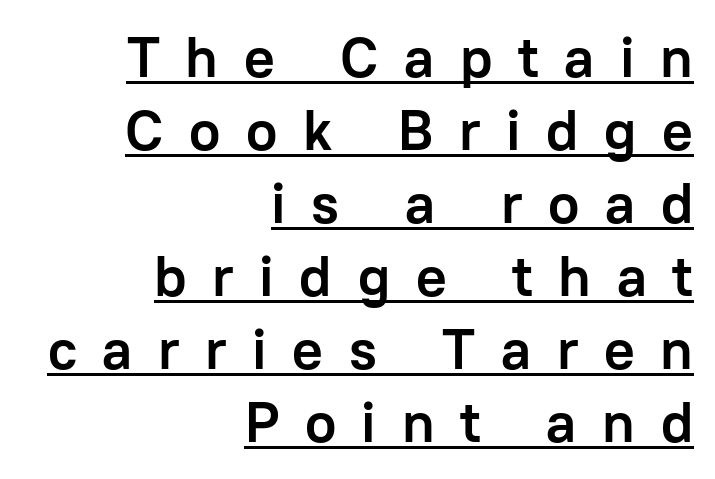
Q: Is the text bold? A: Yes.
Q: Is the text italic (slanted)? A: No, it is upright.
Q: Is the typeface a serif or a sans-serif typeface? A: Sans-serif.
Q: Is the text underlined? A: Yes.
Q: How is the paragraph aligned? A: Right-aligned.
Q: Is the spacing between letters normal or unusually wide? A: Unusually wide.
Q: Is the spacing between lines tight, normal or loose? A: Normal.
Q: Width (condensed, normal, or wide)? A: Normal.
Q: Stroke contrast? A: Low.
Q: x-height? A: Medium.
Q: Monospaced? A: No.
